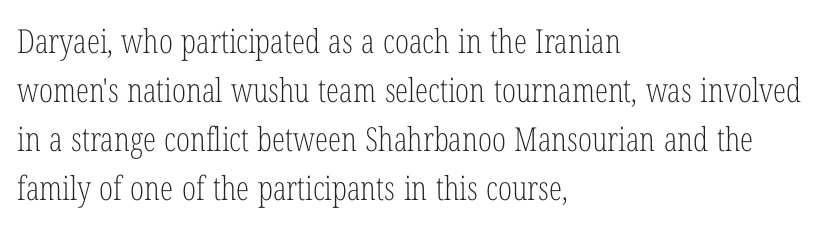
Letter spacing: default. Is this a sans? No — the strokes have serifs. Which margin do the lines hug? The left one — the right edge is uneven. Is this a fixed-width face? No — the glyphs have proportional, varying widths. Designer's note — italics off, roman on. One glance says typical: line gaps are just what's usual.
